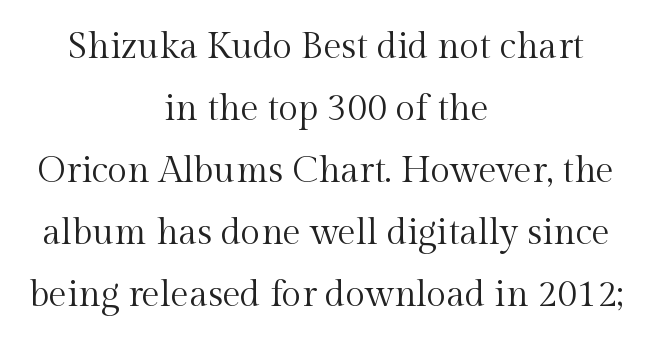
{"serif": "yes", "italic": "no", "bold": "no", "weight": "regular", "width": "normal", "x_height": "medium", "monospaced": "no", "underline": "no", "align": "center", "line_spacing_ratio": 1.72, "letter_spacing": "normal", "letter_spacing_em": 0.0, "glyph_px": 36}
